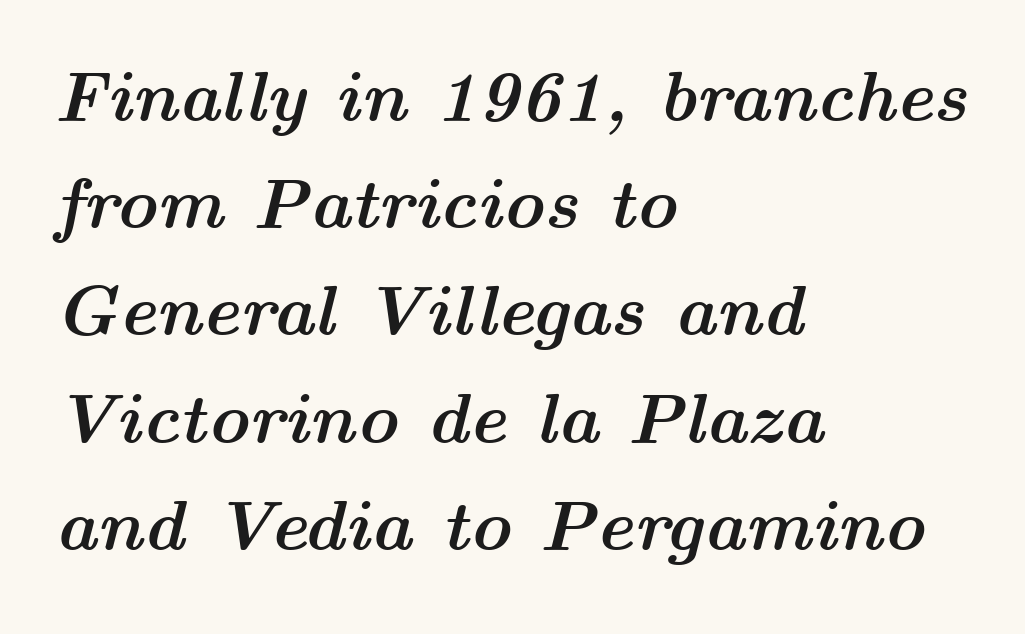
Q: Is the text bold? A: Yes.
Q: Is the text italic (slanted)? A: Yes, it leans right by about 14 degrees.
Q: Is the text underlined? A: No.
Q: How is the paragraph aligned? A: Left-aligned.
Q: Is the spacing between letters normal or unusually wide? A: Normal.
Q: Is the spacing between lines tight, normal or loose? A: Normal.
Q: Width (condensed, normal, or wide)? A: Wide.
Q: Stroke contrast? A: Medium.
Q: x-height? A: Medium.
Q: Monospaced? A: No.
